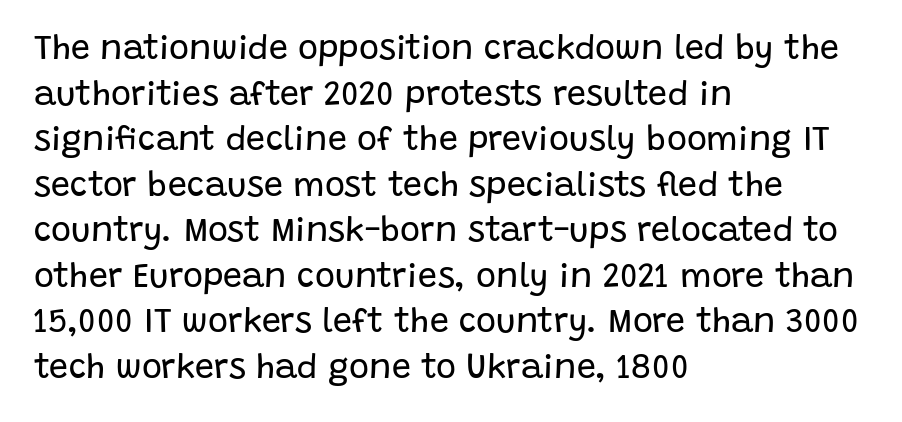
Q: Is the text bold? A: No.
Q: Is the text italic (slanted)? A: No, it is upright.
Q: Is the typeface a serif or a sans-serif typeface? A: Sans-serif.
Q: Is the text underlined? A: No.
Q: How is the paragraph aligned? A: Left-aligned.
Q: Is the spacing between letters normal or unusually wide? A: Normal.
Q: Is the spacing between lines tight, normal or loose? A: Normal.
Q: Width (condensed, normal, or wide)? A: Normal.
Q: Stroke contrast? A: Low.
Q: x-height? A: Large.
Q: Monospaced? A: No.
